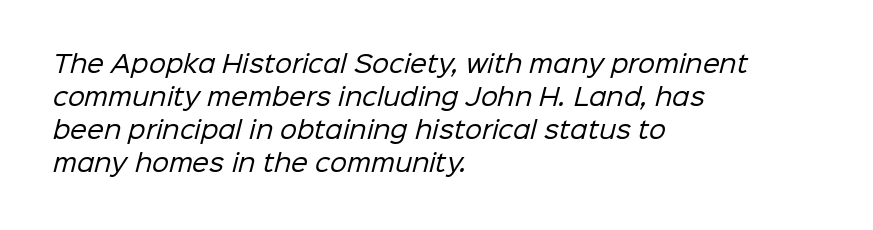
Q: Is the text bold? A: No.
Q: Is the text underlined? A: No.
Q: How is the paragraph aligned? A: Left-aligned.
Q: Is the spacing between letters normal or unusually wide? A: Normal.
Q: Is the spacing between lines tight, normal or loose? A: Normal.
